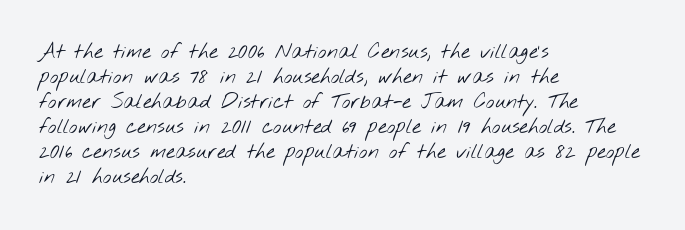
Caption: face not bold, strokes unweighted. Just letters on the line, the space beneath them empty. Each new line begins a customary step beneath the previous one. The passage is arranged the way most books set body copy — flush left. In terms of letterspacing, this is plain default setting.
